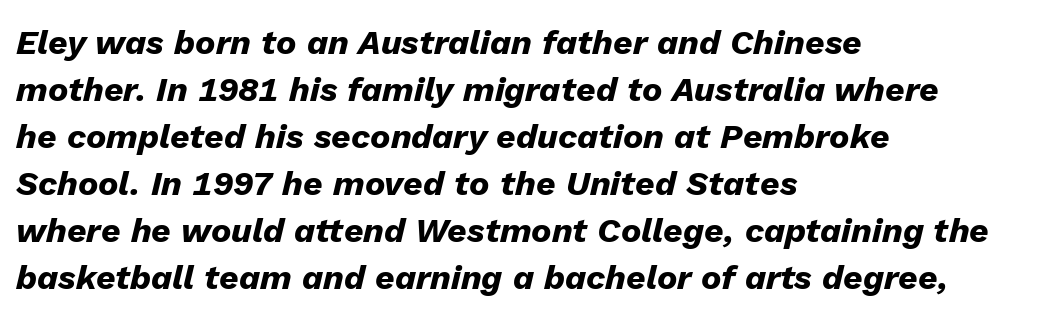
The image shows 34 px heavy type, italic (leaning right); set left-aligned, normal line spacing (1.38x), normal letter spacing, not underlined; low stroke contrast and a medium x-height.
